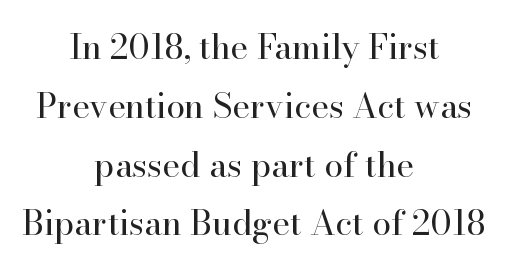
Quick note: underline off. Centered paragraph, ragged on both sides. No letter is thick-stroked: the sample isn't bold. The letters advance in unequal steps, a hallmark of proportional type. The tracking reads as untouched default to a designer's eye. Note: serifs present on the glyphs.
